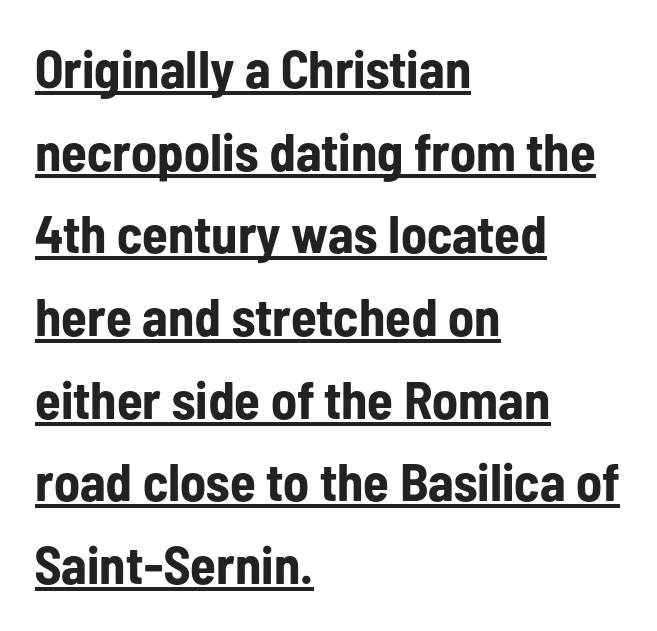
{"serif": "no", "italic": "no", "bold": "yes", "weight": "bold", "width": "condensed", "stroke_contrast": "low", "x_height": "medium", "monospaced": "no", "underline": "yes", "align": "left", "line_spacing": "normal", "line_spacing_ratio": 1.56, "letter_spacing": "normal", "letter_spacing_em": 0.0, "glyph_px": 53}
